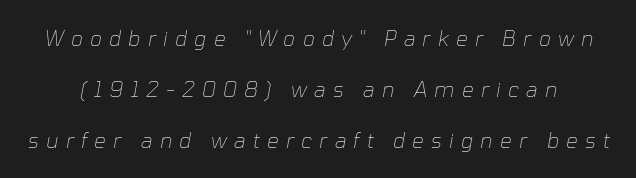
{"italic": "yes", "lean": "right", "slant_degrees": 10, "bold": "no", "underline": "no", "line_spacing": "loose", "line_spacing_ratio": 2.42, "letter_spacing": "wide", "letter_spacing_em": 0.34, "glyph_px": 21}
